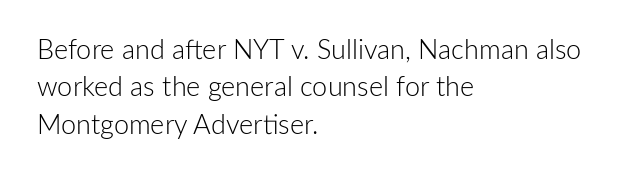
Interline gaps are of average width in this sample. Inter-character spacing is left at the font's built-in metrics. If you drew a line through each stem, it would be perfectly vertical. Words float on clear page, feet unadorned. Each line starts at the same left margin while the right side varies.
